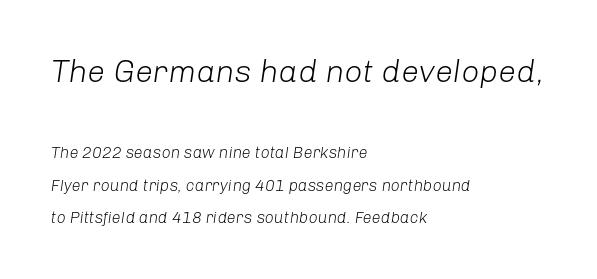
The image shows 32 px light type, italic (leaning right); set left-aligned, loose line spacing (2.04x), normal letter spacing, not underlined; the first (top) block is 2.0x larger; low stroke contrast and a medium x-height.
